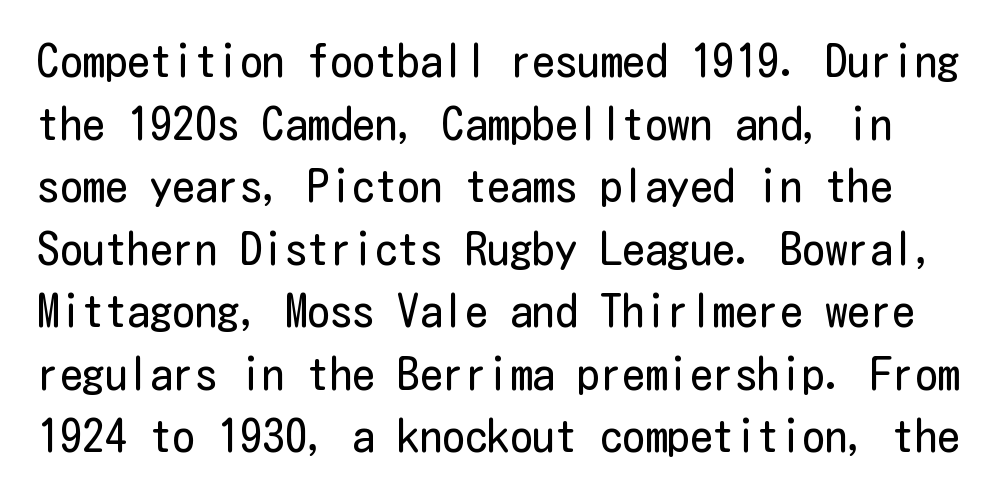
{"serif": "no", "italic": "no", "bold": "no", "weight": "regular", "width": "condensed", "stroke_contrast": "low", "x_height": "medium", "underline": "no", "line_spacing": "normal", "line_spacing_ratio": 1.39, "letter_spacing": "normal", "letter_spacing_em": 0.0, "glyph_px": 45}
